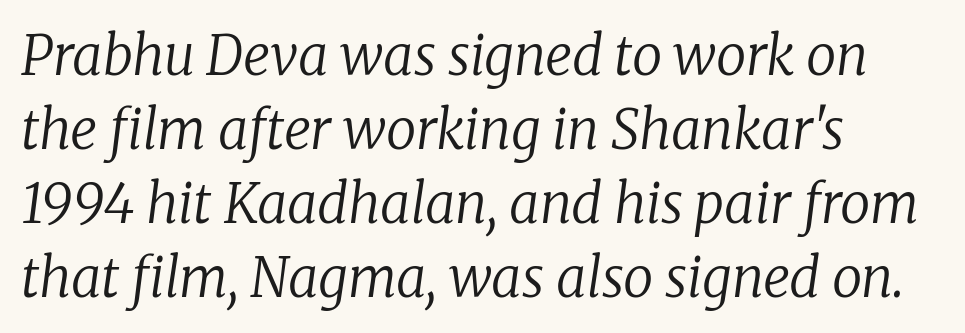
Q: Is the text bold? A: No.
Q: Is the text italic (slanted)? A: Yes, it leans right by about 8 degrees.
Q: Is the typeface a serif or a sans-serif typeface? A: Serif.
Q: Is the text underlined? A: No.
Q: How is the paragraph aligned? A: Left-aligned.
Q: Is the spacing between letters normal or unusually wide? A: Normal.
Q: Is the spacing between lines tight, normal or loose? A: Normal.
Q: Width (condensed, normal, or wide)? A: Normal.
Q: Stroke contrast? A: Low.
Q: x-height? A: Medium.
Q: Monospaced? A: No.
